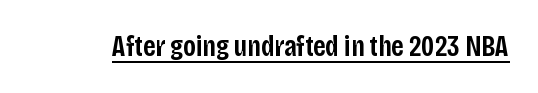
Q: Is the text bold? A: Semi-bold.
Q: Is the text italic (slanted)? A: No, it is upright.
Q: Is the typeface a serif or a sans-serif typeface? A: Sans-serif.
Q: Is the text underlined? A: Yes.
Q: Is the spacing between letters normal or unusually wide? A: Normal.
Q: Width (condensed, normal, or wide)? A: Condensed.
Q: Stroke contrast? A: Low.
Q: x-height? A: Large.
Q: Monospaced? A: No.
